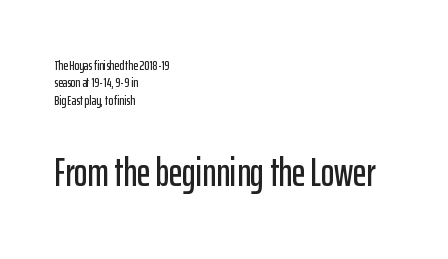
Q: Is the text italic (slanted)? A: No, it is upright.
Q: Is the typeface a serif or a sans-serif typeface? A: Sans-serif.
Q: Is the text underlined? A: No.
Q: How is the paragraph aligned? A: Left-aligned.
Q: Is the spacing between letters normal or unusually wide? A: Normal.
Q: Is the spacing between lines tight, normal or loose? A: Normal.
Q: Which block of text is set in a larger size, the first (top) or the second (bottom)? A: The second (bottom) one.
Q: Width (condensed, normal, or wide)? A: Condensed.
Q: Stroke contrast? A: Low.
Q: x-height? A: Medium.
Q: Monospaced? A: No.
